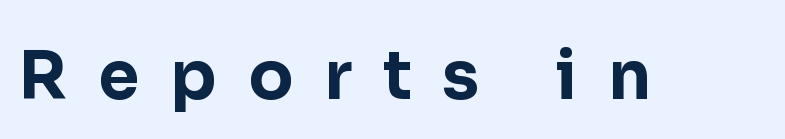
Note: no serifs on the glyphs. Varying glyph widths throughout — classic text-font behaviour. Someone cranked the tracking dial way up on this one. This is the regular roman posture of the typeface.
